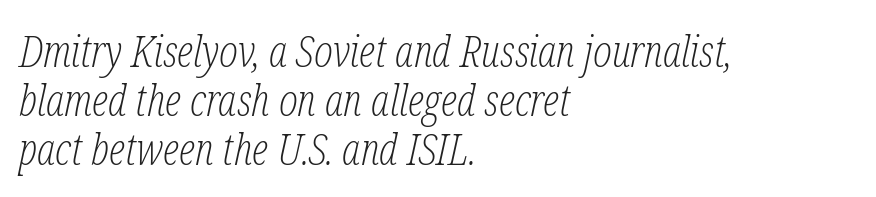
{"serif": "yes", "italic": "yes", "lean": "right", "slant_degrees": 12, "bold": "no", "weight": "light", "width": "condensed", "stroke_contrast": "low", "x_height": "medium", "monospaced": "no", "underline": "no", "align": "left", "line_spacing": "tight", "line_spacing_ratio": 1.11, "letter_spacing": "normal", "letter_spacing_em": 0.0, "glyph_px": 44}
